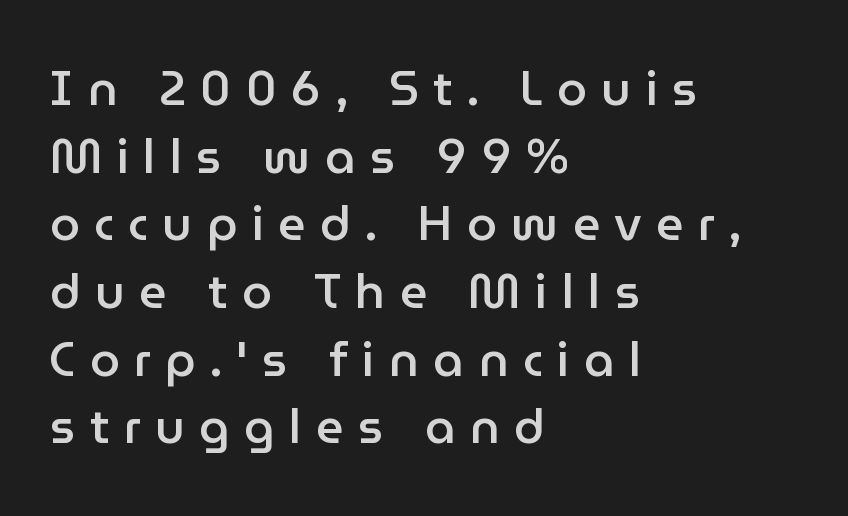
The image shows 48 px semibold sans-serif type, upright; set left-aligned, normal line spacing (1.41x), unusually wide letter spacing (+0.3 em), not underlined; low stroke contrast and a medium x-height.
